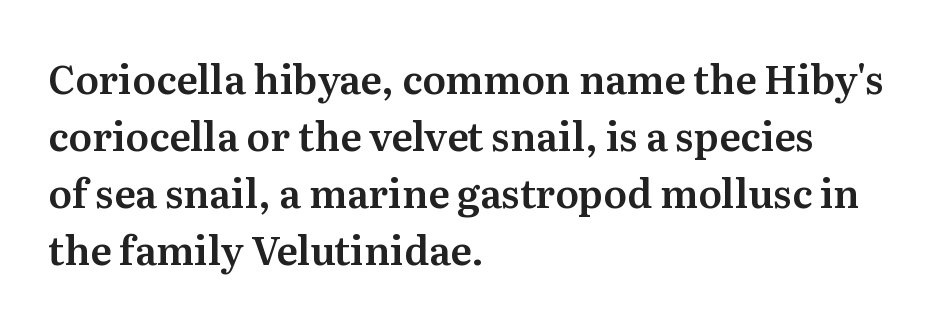
What stands out about the letter spacing? Nothing — it is the standard amount. The face used here is proportionally spaced, like ordinary book or web type. Check under the words: just untouched page. The rendering anchors every line to the left-hand side. The rendering uses a moderate line-height, typical for paragraphs.
